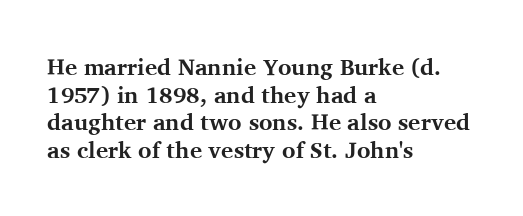
The image shows 23 px bold type, upright; set left-aligned, line spacing 1.2x, normal letter spacing, not underlined.
